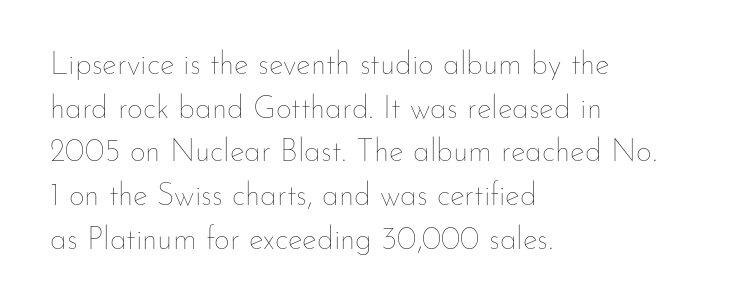
The image shows 31 px thin type, upright; set left-aligned, normal line spacing (1.41x), normal letter spacing, not underlined; low stroke contrast and a small x-height.
